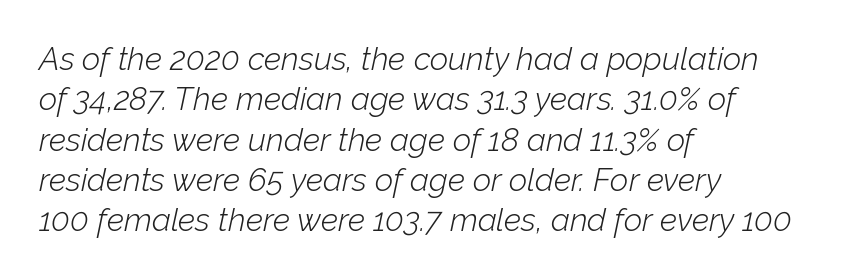
Underline: absent. Stroke thickness stays within the range of a standard reading face or lighter. You could not count columns in this text — the font is proportionally spaced. These lines were composed using italics.
